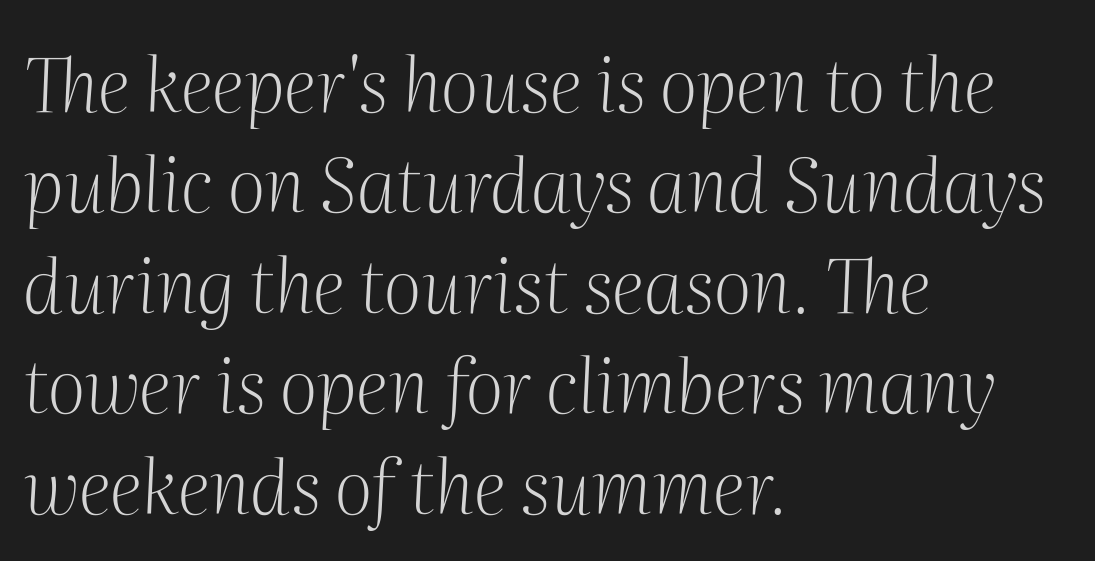
The image shows 75 px light serif type, italic (leaning right); set left-aligned, normal line spacing (1.34x), normal letter spacing, not underlined; medium stroke contrast and a medium x-height.
